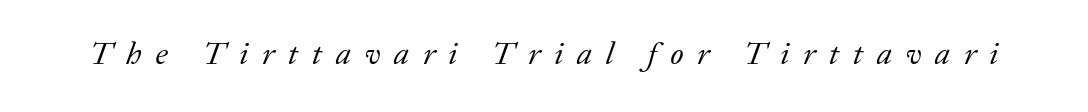
How are the letters spaced? Widely, with obvious added tracking. Serifs: yes, visible at the terminals of the letterforms. The rendering uses natural spacing where letterforms have individual widths. This sample uses an oblique cut, with every glyph tilted off the vertical. Letters rest on an invisible, unmarked baseline. The font sits on the lighter half of the weight spectrum, regular included.
